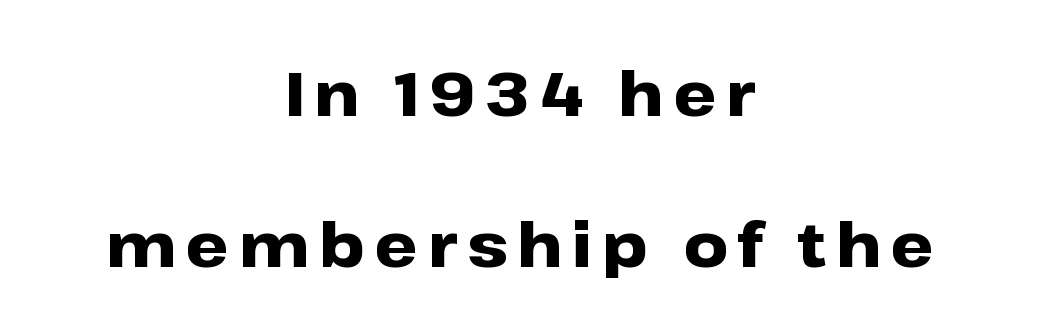
{"serif": "no", "italic": "no", "bold": "yes", "weight": "heavy", "width": "wide", "stroke_contrast": "low", "x_height": "medium", "monospaced": "no", "underline": "no", "align": "center", "line_spacing": "loose", "line_spacing_ratio": 2.47, "glyph_px": 61}
